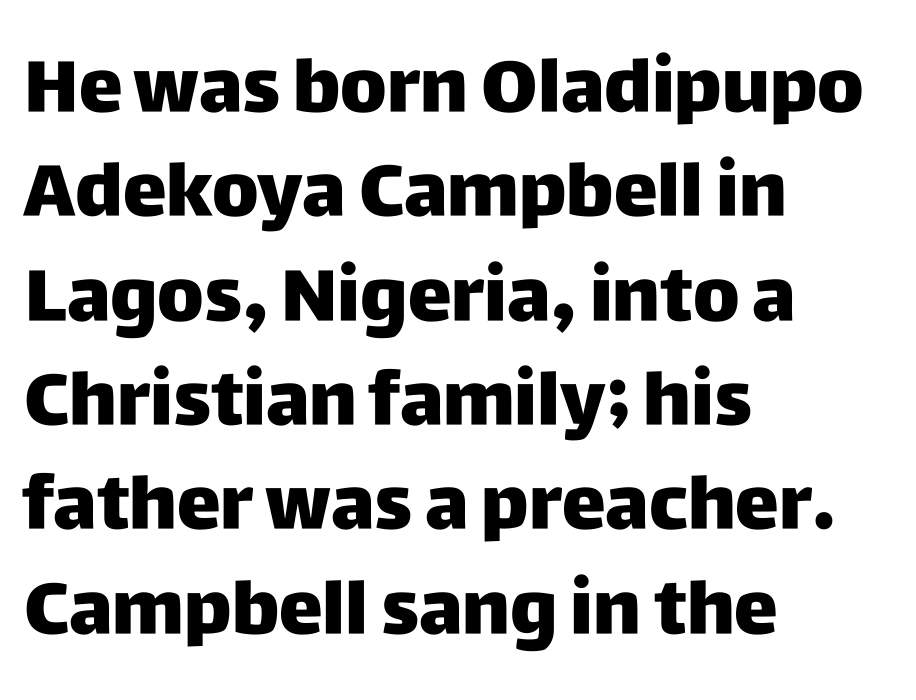
Q: Is the text bold? A: Yes.
Q: Is the text italic (slanted)? A: No, it is upright.
Q: Is the typeface a serif or a sans-serif typeface? A: Sans-serif.
Q: Is the text underlined? A: No.
Q: How is the paragraph aligned? A: Left-aligned.
Q: Is the spacing between letters normal or unusually wide? A: Normal.
Q: Is the spacing between lines tight, normal or loose? A: Normal.
Q: Width (condensed, normal, or wide)? A: Normal.
Q: Stroke contrast? A: Low.
Q: x-height? A: Large.
Q: Monospaced? A: No.
